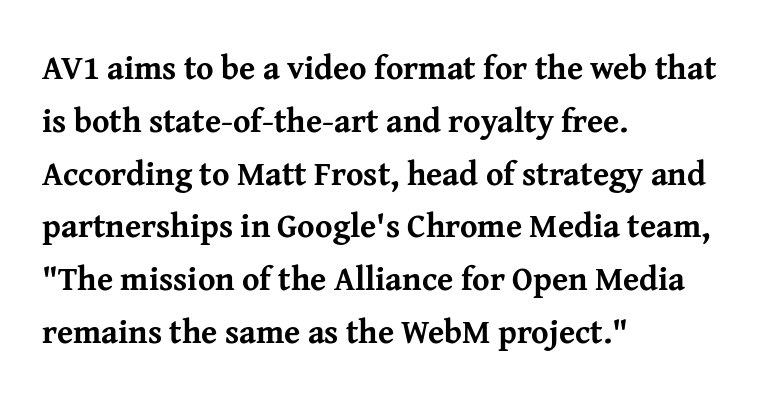
The image shows 33 px bold serif type, upright; set left-aligned, normal line spacing (1.6x), normal letter spacing, not underlined; medium stroke contrast and a medium x-height.
